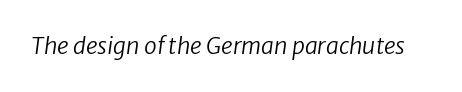
On a weight scale, this lands at 450 or below. The horizontal fit of the characters is conventional and even. The glyphs are unaccompanied by any horizontal stroke below them. The lettering tilts uniformly, giving the passage an italic look.
